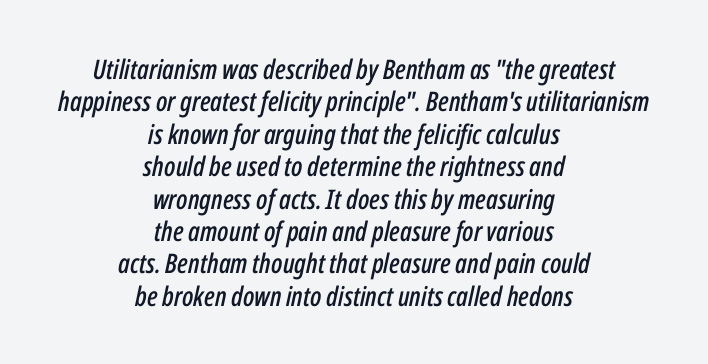
The image shows 27 px text type, italic (leaning right); set centered, line spacing 1.2x, normal letter spacing, not underlined.
